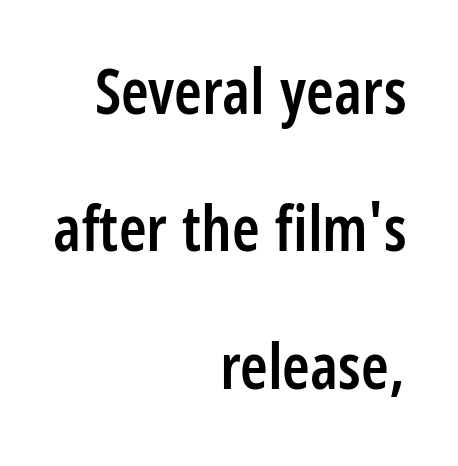
The image shows 63 px semibold, condensed sans-serif type, upright; set right-aligned, loose line spacing (2.18x), normal letter spacing, not underlined; low stroke contrast and a large x-height.
